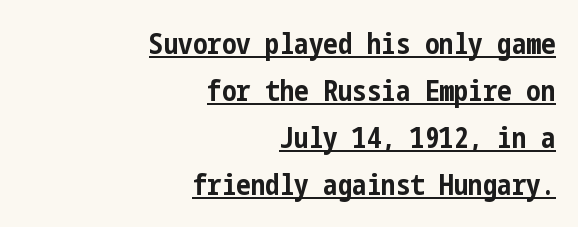
Vertical strokes here are truly vertical. The designer left line spacing at the default. Line ends are locked; line starts wander. Heavy-handed strokes throughout: this text is bold. These lines are composed in type without serifs.
